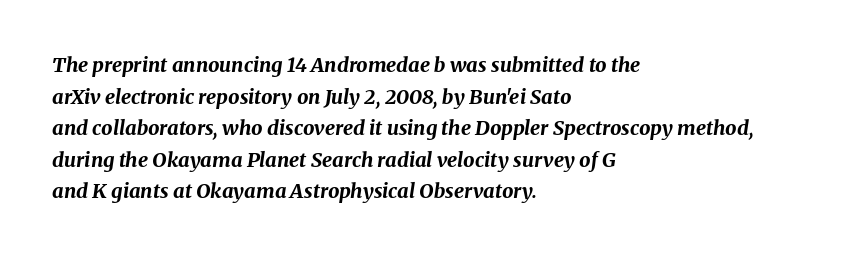
{"italic": "yes", "lean": "right", "slant_degrees": 8, "bold": "yes", "underline": "no", "align": "left", "line_spacing": "normal", "line_spacing_ratio": 1.58, "letter_spacing": "normal", "letter_spacing_em": 0.0, "glyph_px": 20}
